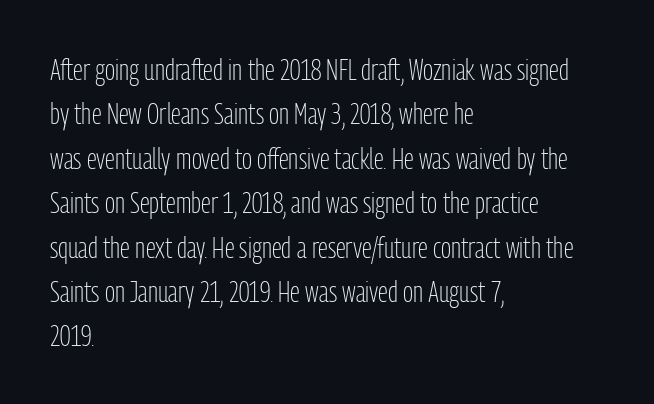
Here the designer chose a conventional face with non-uniform glyph widths. The passage shown is not underscored anywhere. Students, observe: this is what conventionally led text looks like. Unbolded letterforms with no extra heft. The face used here is a sans, in the tradition of grotesques and geometrics. Horizontal alignment here is leftward, the default for most running prose.
